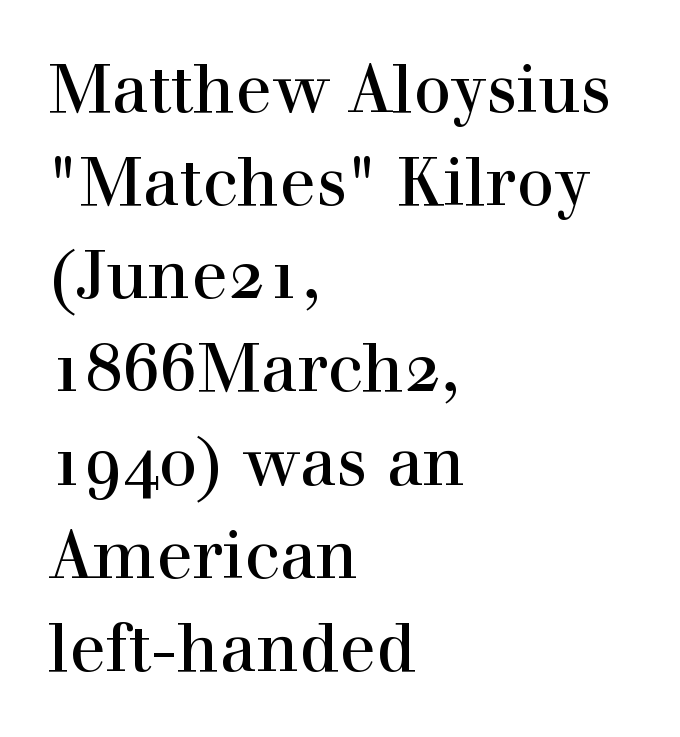
Quick note: not italic, upright. Compared with a centered layout, this one pins lines to the left instead. Letter spacing: default. The rendering uses a moderate line-height, typical for paragraphs.
